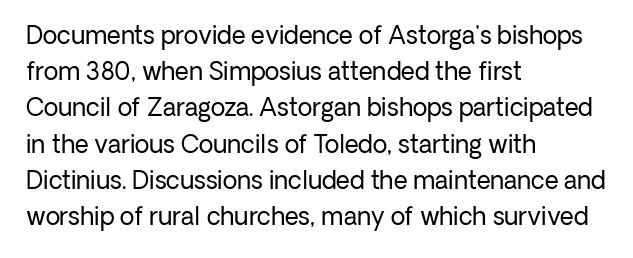
Q: Is the text bold? A: No.
Q: Is the text italic (slanted)? A: No, it is upright.
Q: Is the text underlined? A: No.
Q: How is the paragraph aligned? A: Left-aligned.
Q: Is the spacing between letters normal or unusually wide? A: Normal.
Q: Is the spacing between lines tight, normal or loose? A: Normal.
